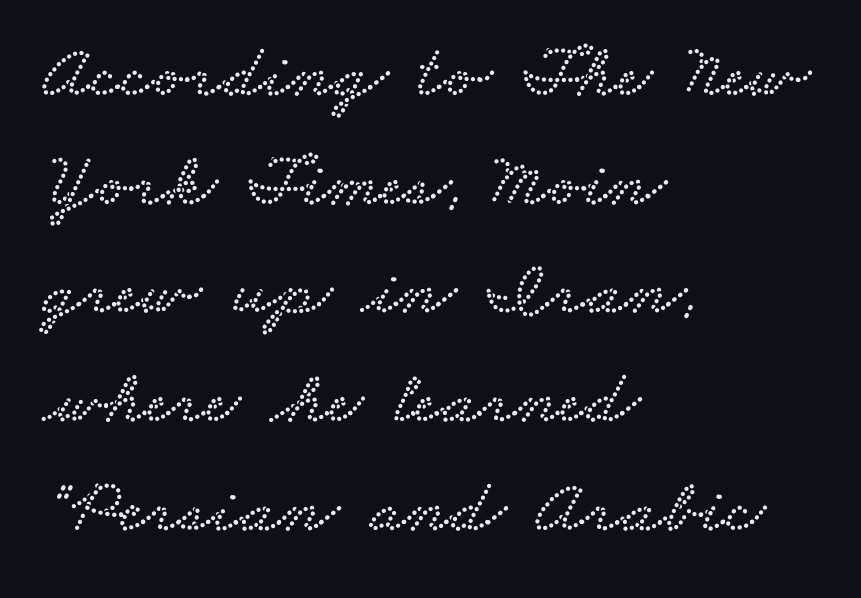
Q: Is the typeface a serif or a sans-serif typeface? A: Serif.
Q: Is the text underlined? A: No.
Q: How is the paragraph aligned? A: Left-aligned.
Q: Is the spacing between letters normal or unusually wide? A: Normal.
Q: Is the spacing between lines tight, normal or loose? A: Normal.
Q: Width (condensed, normal, or wide)? A: Wide.
Q: Stroke contrast? A: Low.
Q: x-height? A: Small.
Q: Monospaced? A: No.
